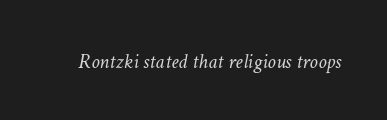
Q: Is the text bold? A: No.
Q: Is the text italic (slanted)? A: Yes, it leans right by about 11 degrees.
Q: Is the text underlined? A: No.
Q: Is the spacing between letters normal or unusually wide? A: Normal.
